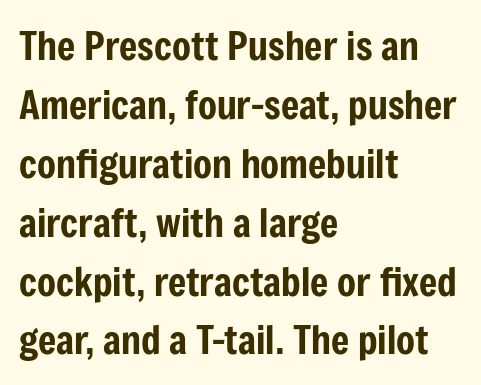
Does the type have serifs? No, each stem ends abruptly. Here the designer chose a conventional face with non-uniform glyph widths. Every stem runs plumb, perpendicular to the baseline. Casual observation: everything's shoved over to the left. These lines sit exactly where default settings would place them. Glyph-to-glyph distance matches everyday printed text.
